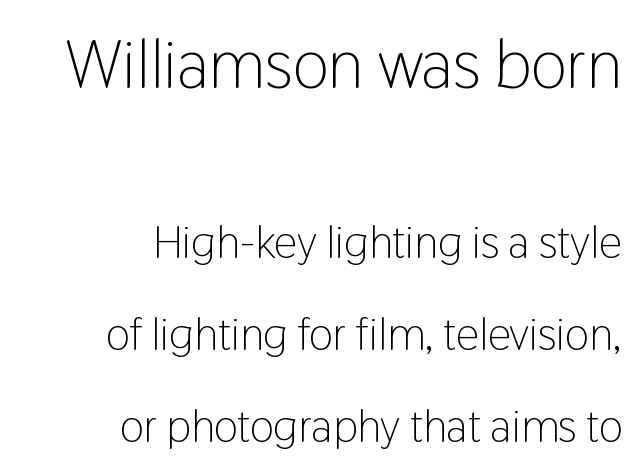
Q: Is the text bold? A: No.
Q: Is the text italic (slanted)? A: No, it is upright.
Q: Is the typeface a serif or a sans-serif typeface? A: Sans-serif.
Q: Is the text underlined? A: No.
Q: How is the paragraph aligned? A: Right-aligned.
Q: Is the spacing between letters normal or unusually wide? A: Normal.
Q: Is the spacing between lines tight, normal or loose? A: Loose.
Q: Which block of text is set in a larger size, the first (top) or the second (bottom)? A: The first (top) one.
Q: Width (condensed, normal, or wide)? A: Condensed.
Q: Stroke contrast? A: Low.
Q: x-height? A: Medium.
Q: Monospaced? A: No.
